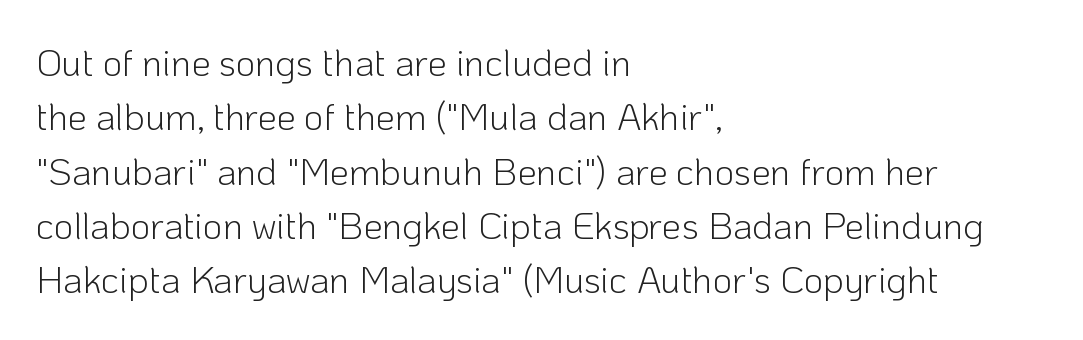
{"serif": "no", "italic": "no", "bold": "no", "weight": "light", "width": "normal", "stroke_contrast": "low", "x_height": "medium", "monospaced": "no", "underline": "no", "align": "left", "line_spacing": "normal", "line_spacing_ratio": 1.43, "letter_spacing": "normal", "letter_spacing_em": 0.0, "glyph_px": 38}
